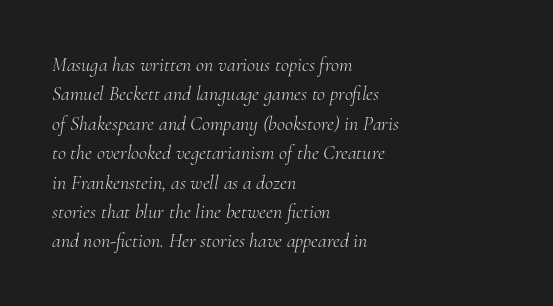
Clear beneath every line of the passage. These glyphs show unthickened strokes, regular width or finer. The setting favours the left margin, as ordinary paragraphs usually do. The passage shown stacks its lines at a standard gap. The specimen reads as italic at a glance. Letter spacing: default.
